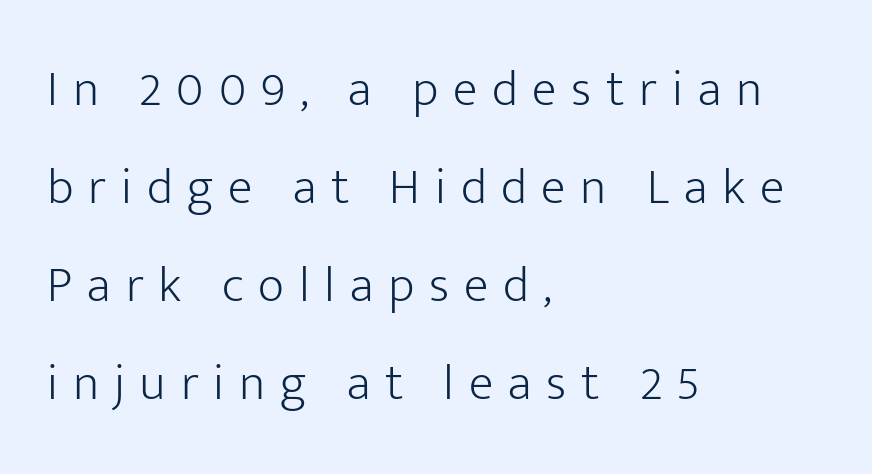
{"serif": "no", "italic": "no", "bold": "no", "weight": "light", "width": "normal", "stroke_contrast": "low", "x_height": "medium", "monospaced": "no", "underline": "no", "align": "left", "line_spacing": "loose", "line_spacing_ratio": 1.92, "letter_spacing": "wide", "letter_spacing_em": 0.29, "glyph_px": 51}
